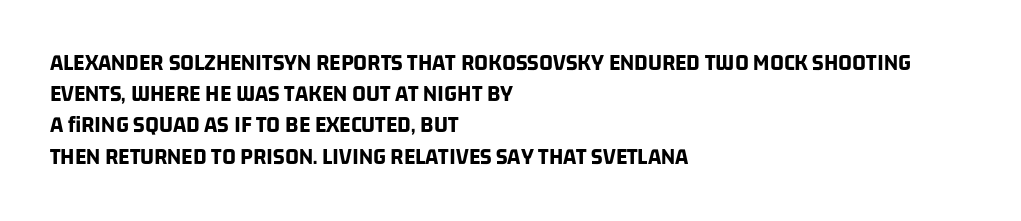
{"bold": "yes", "underline": "no", "align": "left", "line_spacing": "normal", "line_spacing_ratio": 1.3, "letter_spacing": "normal", "letter_spacing_em": 0.0, "glyph_px": 24}
